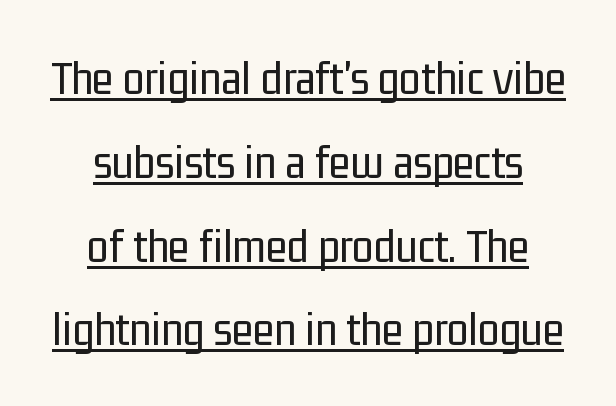
{"serif": "no", "italic": "no", "bold": "no", "weight": "regular", "width": "condensed", "stroke_contrast": "low", "x_height": "medium", "monospaced": "no", "underline": "yes", "line_spacing_ratio": 1.71, "letter_spacing": "normal", "letter_spacing_em": 0.0, "glyph_px": 49}
